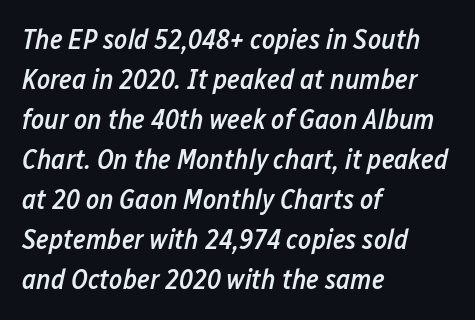
Q: Is the text bold? A: Semi-bold.
Q: Is the text italic (slanted)? A: Yes, it leans right by about 12 degrees.
Q: Is the text underlined? A: No.
Q: How is the paragraph aligned? A: Left-aligned.
Q: Is the spacing between letters normal or unusually wide? A: Normal.
Q: Is the spacing between lines tight, normal or loose? A: Normal.
Q: Width (condensed, normal, or wide)? A: Condensed.
Q: Stroke contrast? A: Low.
Q: x-height? A: Medium.
Q: Monospaced? A: No.
